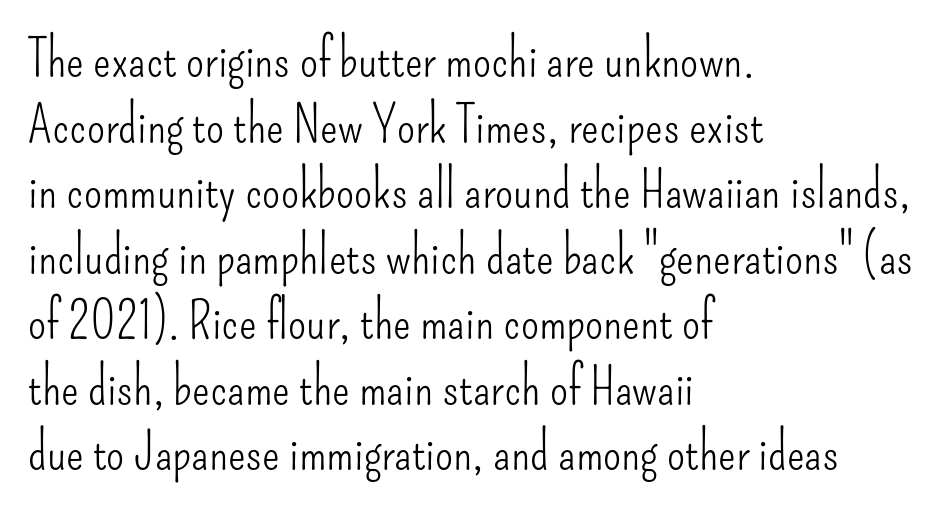
Looks like regular typesetting: each glyph gets only the width it needs. The area under the type is left untouched. In terms of letterform style, serifs are entirely absent. Tall strokes in this sample are plumb rather than angled. Line spacing here is normal. What stands out about the letter spacing? Nothing — it is the standard amount.
